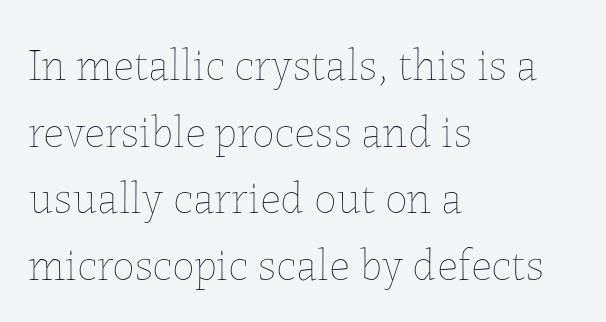
{"italic": "no", "bold": "no", "weight": "thin", "width": "normal", "stroke_contrast": "low", "x_height": "medium", "monospaced": "no", "underline": "no", "align": "left", "line_spacing": "normal", "line_spacing_ratio": 1.48, "letter_spacing": "normal", "letter_spacing_em": 0.0, "glyph_px": 45}
